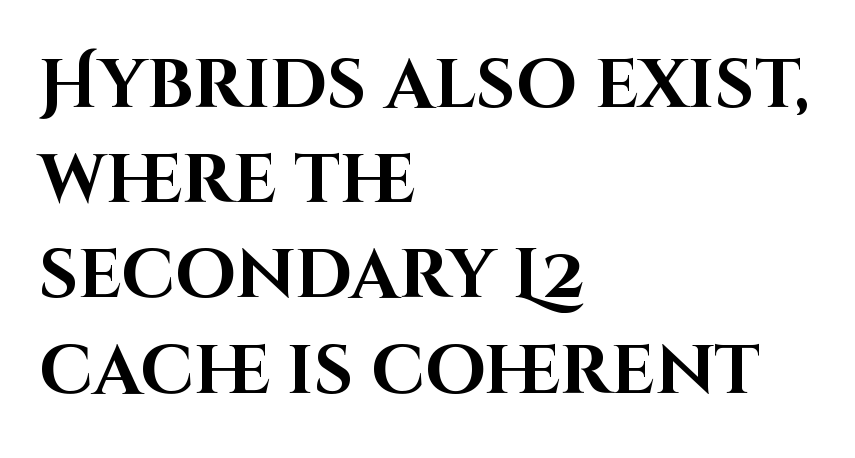
The image shows 69 px bold sans-serif type, upright; set left-aligned, normal line spacing (1.38x), normal letter spacing, not underlined; high stroke contrast and a large x-height.
